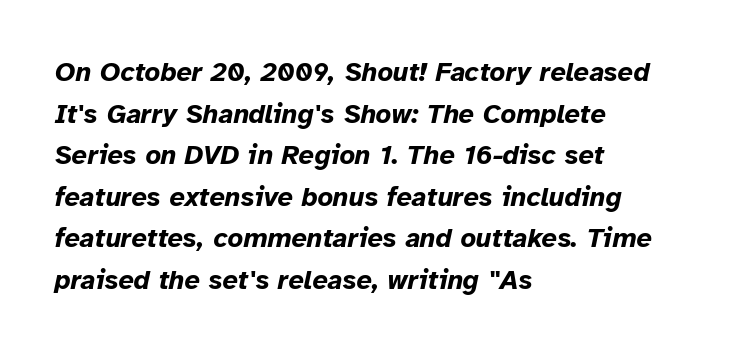
Q: Is the text bold? A: Yes.
Q: Is the text italic (slanted)? A: Yes, it leans right by about 12 degrees.
Q: Is the text underlined? A: No.
Q: How is the paragraph aligned? A: Left-aligned.
Q: Is the spacing between letters normal or unusually wide? A: Normal.
Q: Is the spacing between lines tight, normal or loose? A: Normal.
